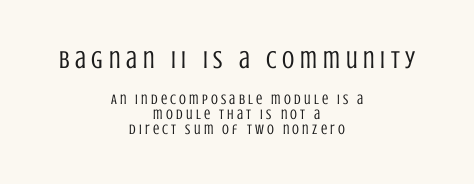
The face used here is rendered with a markedly widened letterfit. Weight class: somewhere from thin through regular. You can tell it's not italic because the verticals are truly vertical. What's the leading like? Squeezed, with rows nearly overlapping.
